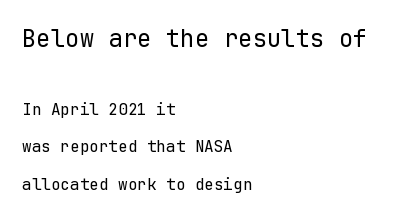
Line starts are locked; line ends wander. Type without underlining. There is no visible air inserted between adjacent glyphs. It's the straight-up-and-down kind of type. What's the leading like? Stretched, with rows far apart. Bigger letters appear in the top chunk; the bottom chunk is reduced.
